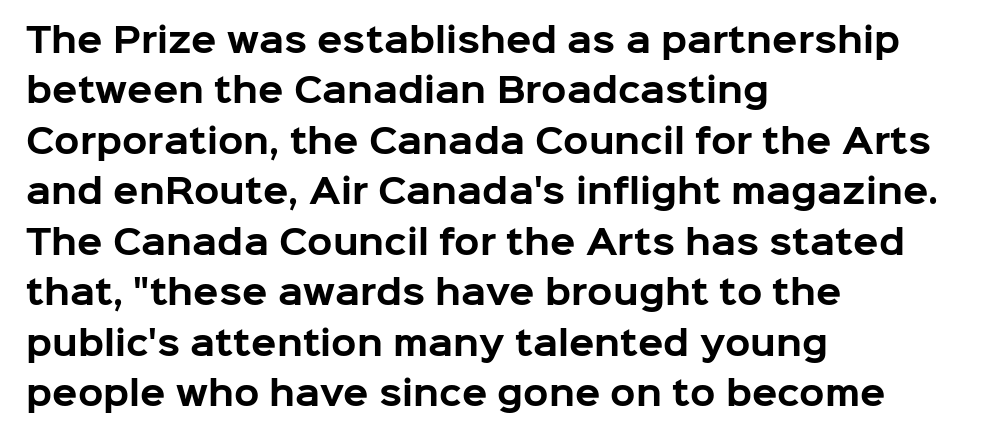
Q: Is the text bold? A: Yes.
Q: Is the text italic (slanted)? A: No, it is upright.
Q: Is the typeface a serif or a sans-serif typeface? A: Sans-serif.
Q: Is the text underlined? A: No.
Q: How is the paragraph aligned? A: Left-aligned.
Q: Is the spacing between letters normal or unusually wide? A: Normal.
Q: Is the spacing between lines tight, normal or loose? A: Normal.
Q: Width (condensed, normal, or wide)? A: Normal.
Q: Stroke contrast? A: Low.
Q: x-height? A: Medium.
Q: Monospaced? A: No.
